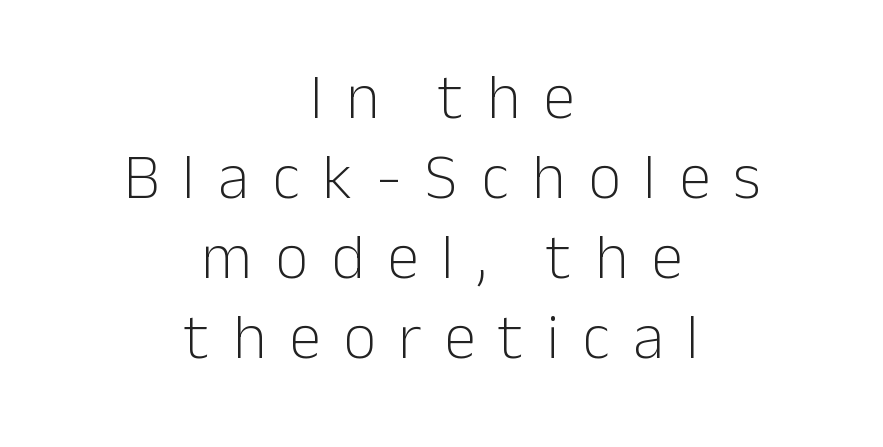
Q: Is the text bold? A: No.
Q: Is the text italic (slanted)? A: No, it is upright.
Q: Is the typeface a serif or a sans-serif typeface? A: Sans-serif.
Q: Is the text underlined? A: No.
Q: How is the paragraph aligned? A: Centered.
Q: Is the spacing between letters normal or unusually wide? A: Unusually wide.
Q: Is the spacing between lines tight, normal or loose? A: Normal.
Q: Width (condensed, normal, or wide)? A: Normal.
Q: Stroke contrast? A: Low.
Q: x-height? A: Medium.
Q: Monospaced? A: No.
